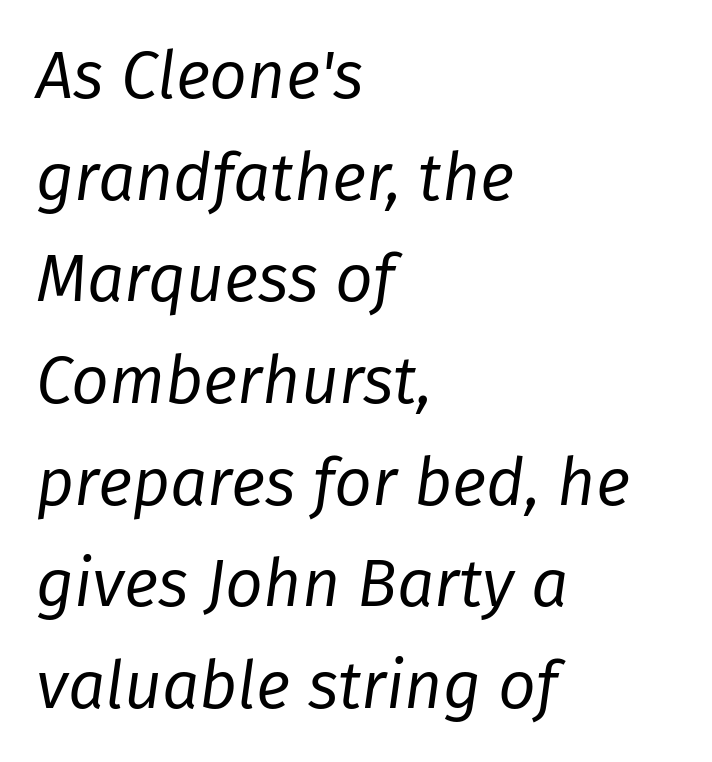
{"italic": "yes", "lean": "right", "slant_degrees": 8, "bold": "no", "weight": "regular", "width": "normal", "stroke_contrast": "low", "x_height": "medium", "monospaced": "no", "underline": "no", "align": "left", "line_spacing": "normal", "line_spacing_ratio": 1.54, "letter_spacing": "normal", "letter_spacing_em": 0.0, "glyph_px": 66}
